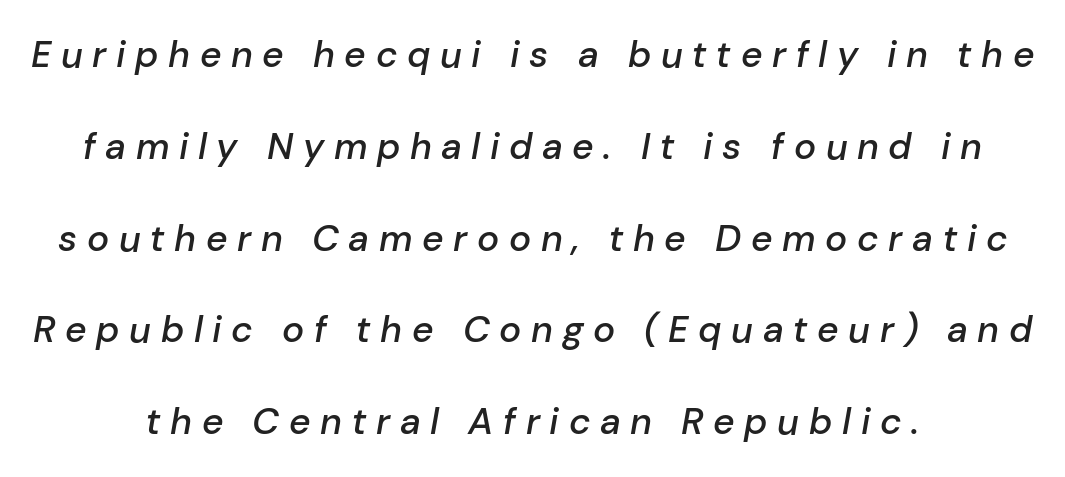
One-word summary of the alignment: center. The vertical gap from one line to the next is large. Spacing between characters has been opened up far beyond the box default. Check the space under the baseline: it is left empty. Look at the stroke-to-counter ratio: somewhat heavy, a semibold. The letters advance in unequal steps, a hallmark of proportional type.
